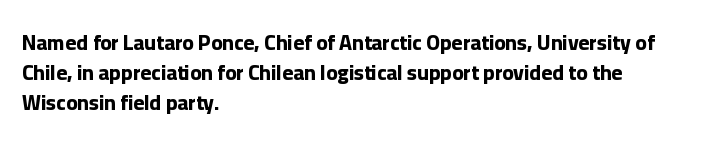
{"italic": "no", "bold": "yes", "underline": "no", "align": "left", "line_spacing": "normal", "line_spacing_ratio": 1.44, "letter_spacing": "normal", "letter_spacing_em": 0.0, "glyph_px": 21}
